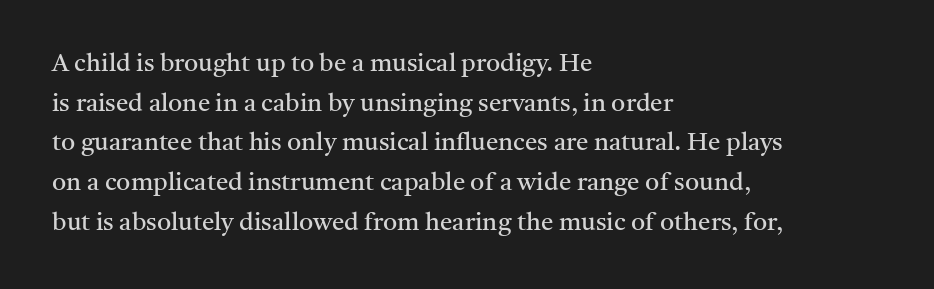
No italicization has been applied; the sample stays upright. Which margin do the lines hug? The left one — the right edge is uneven. Interline gaps are of average width in this sample. Descender tails drop into unmarked territory.
